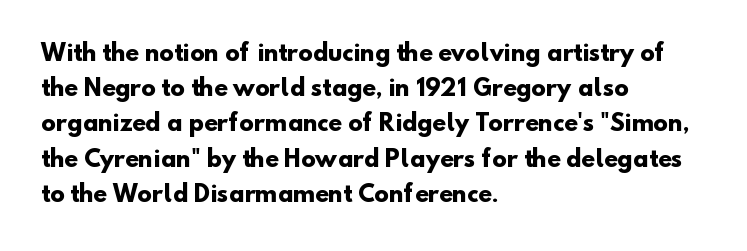
The image shows 22 px bold type; set left-aligned, normal line spacing (1.6x), normal letter spacing, not underlined.
